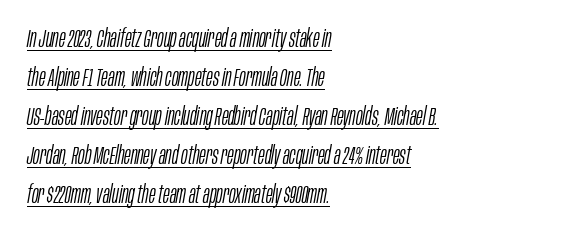
{"italic": "yes", "lean": "right", "slant_degrees": 10, "bold": "no", "underline": "yes", "align": "left", "line_spacing": "normal", "line_spacing_ratio": 1.56, "letter_spacing": "normal", "letter_spacing_em": 0.0, "glyph_px": 25}
